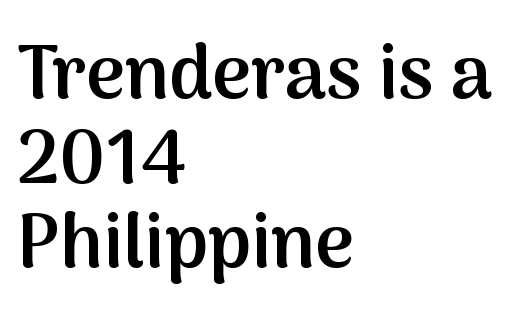
{"serif": "no", "italic": "no", "bold": "semi", "weight": "semibold", "width": "normal", "stroke_contrast": "medium", "x_height": "medium", "monospaced": "no", "underline": "no", "align": "left", "line_spacing": "tight", "line_spacing_ratio": 1.13, "letter_spacing": "normal", "letter_spacing_em": 0.0, "glyph_px": 75}
